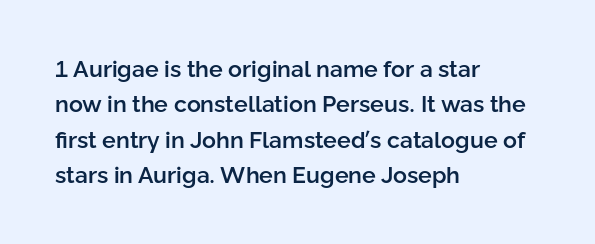
{"italic": "no", "bold": "semi", "underline": "no", "align": "left", "line_spacing": "normal", "line_spacing_ratio": 1.54, "letter_spacing": "normal", "letter_spacing_em": 0.0, "glyph_px": 23}
